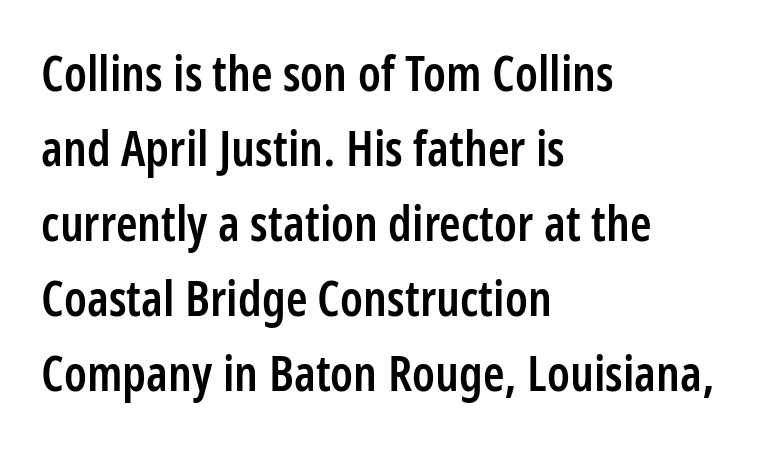
{"serif": "no", "italic": "no", "bold": "semi", "weight": "semibold", "width": "condensed", "stroke_contrast": "low", "x_height": "medium", "monospaced": "no", "underline": "no", "align": "left", "line_spacing": "normal", "line_spacing_ratio": 1.53, "letter_spacing": "normal", "letter_spacing_em": 0.0, "glyph_px": 49}
